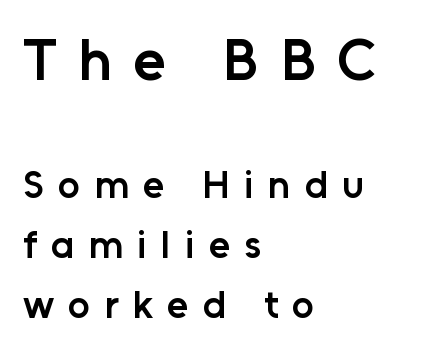
The image shows 59 px semibold sans-serif type, upright; set left-aligned, normal line spacing (1.53x), unusually wide letter spacing (+0.36 em), not underlined; the first (top) block is 1.51x larger; low stroke contrast and a medium x-height.
